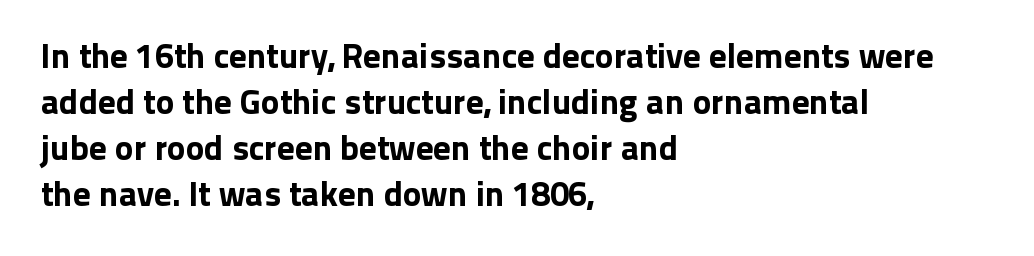
{"serif": "no", "italic": "no", "width": "normal", "stroke_contrast": "low", "x_height": "medium", "monospaced": "no", "underline": "no", "align": "left", "line_spacing": "normal", "line_spacing_ratio": 1.31, "letter_spacing": "normal", "letter_spacing_em": 0.0, "glyph_px": 35}
